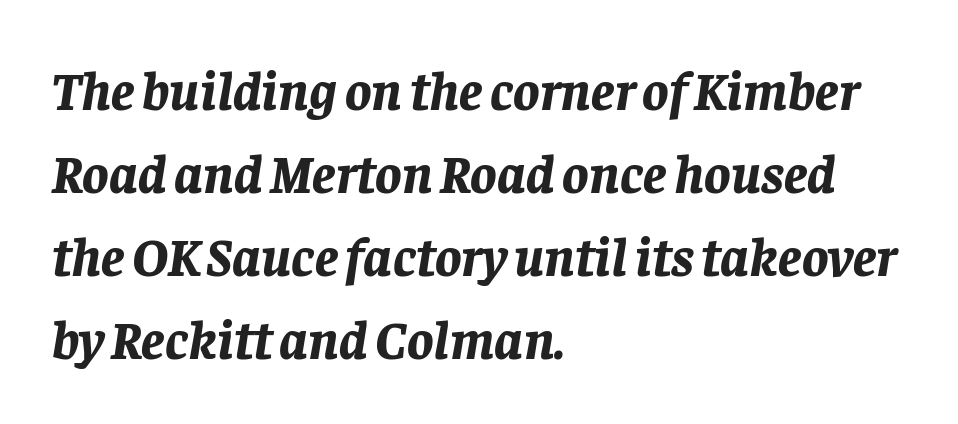
Does extra space separate the letters? No, they use regular spacing. This is heavy type, rendered in bold. An italicized treatment has been applied to the whole sample. The rendering uses natural spacing where letterforms have individual widths. A clean baseline with only descenders dipping below it.
